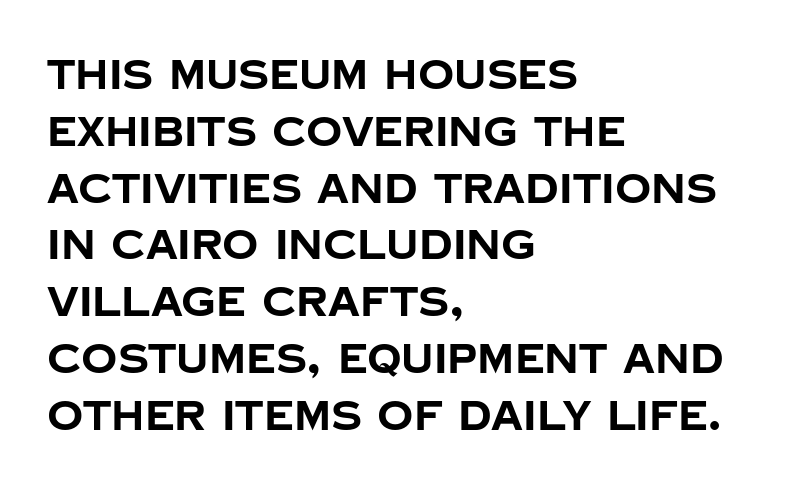
The image shows 40 px bold sans-serif type, upright; set left-aligned, normal line spacing (1.42x), normal letter spacing, not underlined; low stroke contrast and a large x-height.
